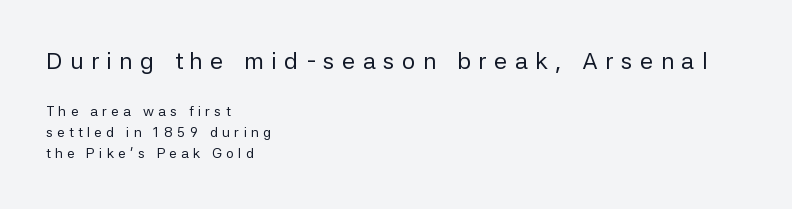
{"italic": "no", "bold": "no", "underline": "no", "align": "left", "line_spacing": "normal", "line_spacing_ratio": 1.52, "letter_spacing": "wide", "letter_spacing_em": 0.3, "larger_block": "first", "size_ratio": 1.71, "glyph_px": 24}
